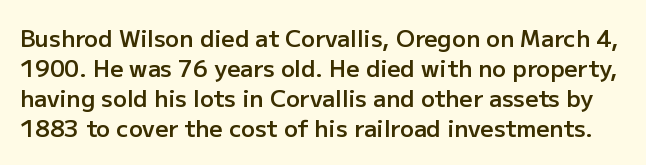
The image shows 23 px text type, upright; set normal line spacing (1.31x), normal letter spacing, not underlined.
